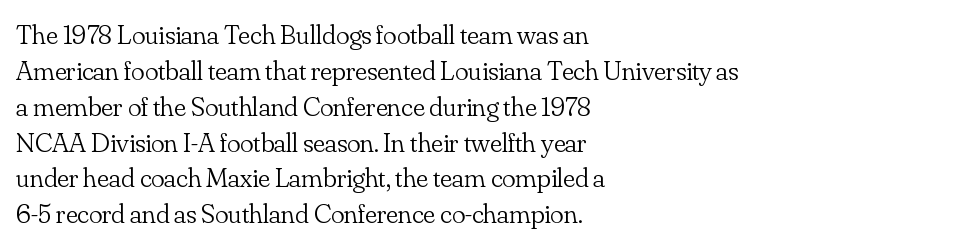
The image shows 28 px light serif type, upright; set left-aligned, normal line spacing (1.28x), normal letter spacing, not underlined; low stroke contrast and a small x-height.
